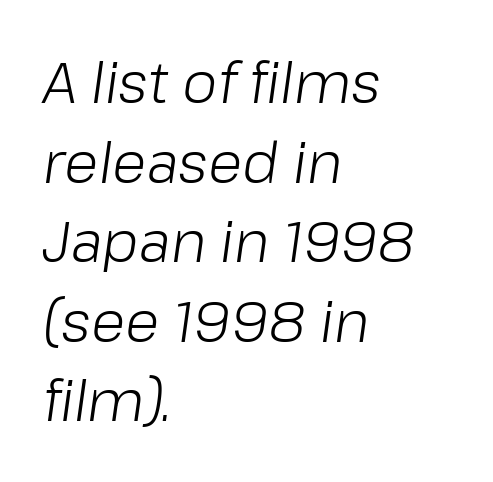
{"italic": "yes", "lean": "right", "slant_degrees": 8, "bold": "no", "weight": "light", "width": "normal", "stroke_contrast": "low", "x_height": "medium", "monospaced": "no", "underline": "no", "align": "left", "line_spacing": "normal", "line_spacing_ratio": 1.42, "letter_spacing": "normal", "letter_spacing_em": 0.0, "glyph_px": 56}
